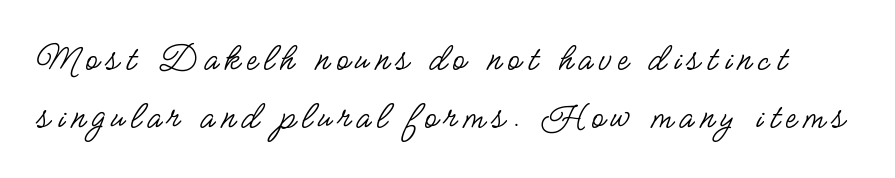
{"serif": "no", "bold": "no", "weight": "regular", "width": "condensed", "stroke_contrast": "low", "x_height": "small", "monospaced": "no", "underline": "no", "line_spacing": "normal", "line_spacing_ratio": 1.46, "glyph_px": 40}
